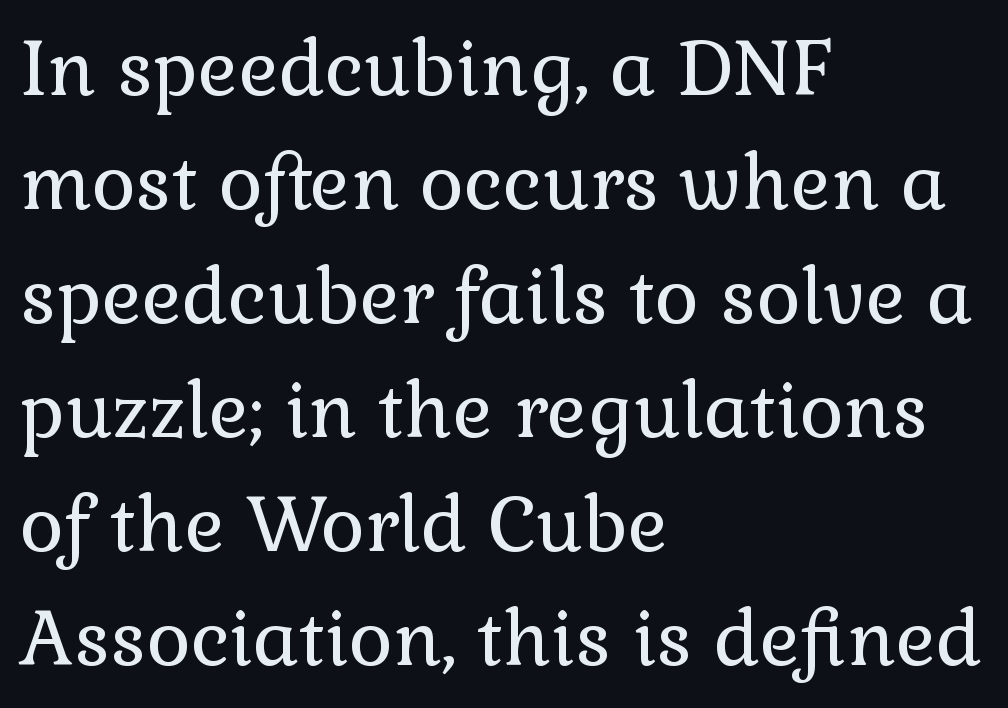
The image shows 76 px regular-weight serif type, upright; set left-aligned, normal line spacing (1.5x), normal letter spacing, not underlined; a medium x-height.
